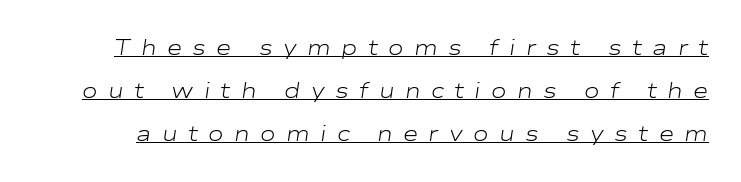
Q: Is the text bold? A: No.
Q: Is the text italic (slanted)? A: Yes, it leans right by about 9 degrees.
Q: Is the text underlined? A: Yes.
Q: Is the spacing between letters normal or unusually wide? A: Unusually wide.
Q: Is the spacing between lines tight, normal or loose? A: Loose.
